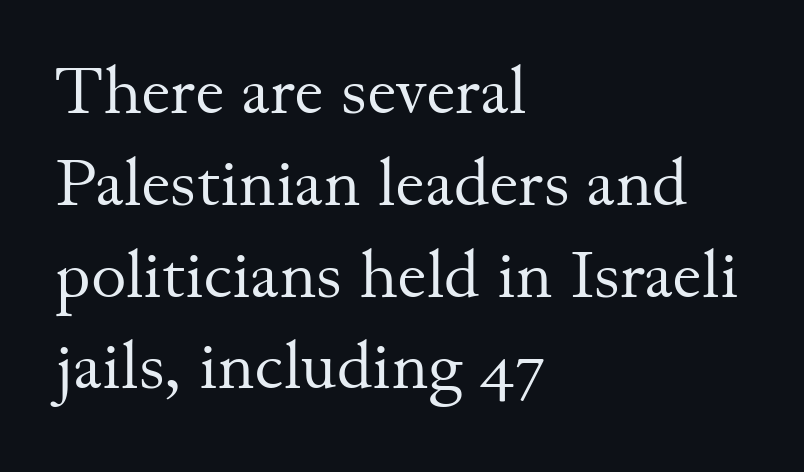
{"serif": "yes", "italic": "no", "bold": "no", "weight": "regular", "width": "normal", "stroke_contrast": "medium", "x_height": "small", "monospaced": "no", "underline": "no", "align": "left", "line_spacing": "normal", "line_spacing_ratio": 1.37, "letter_spacing": "normal", "letter_spacing_em": 0.0, "glyph_px": 67}
